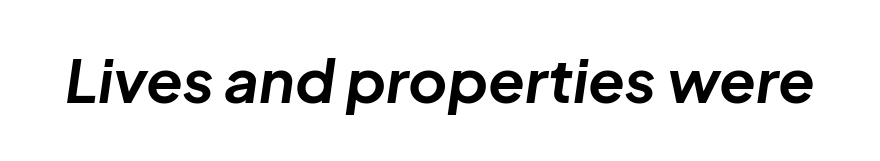
The image shows 60 px bold type, italic (leaning right); set normal letter spacing, not underlined; low stroke contrast and a medium x-height.
